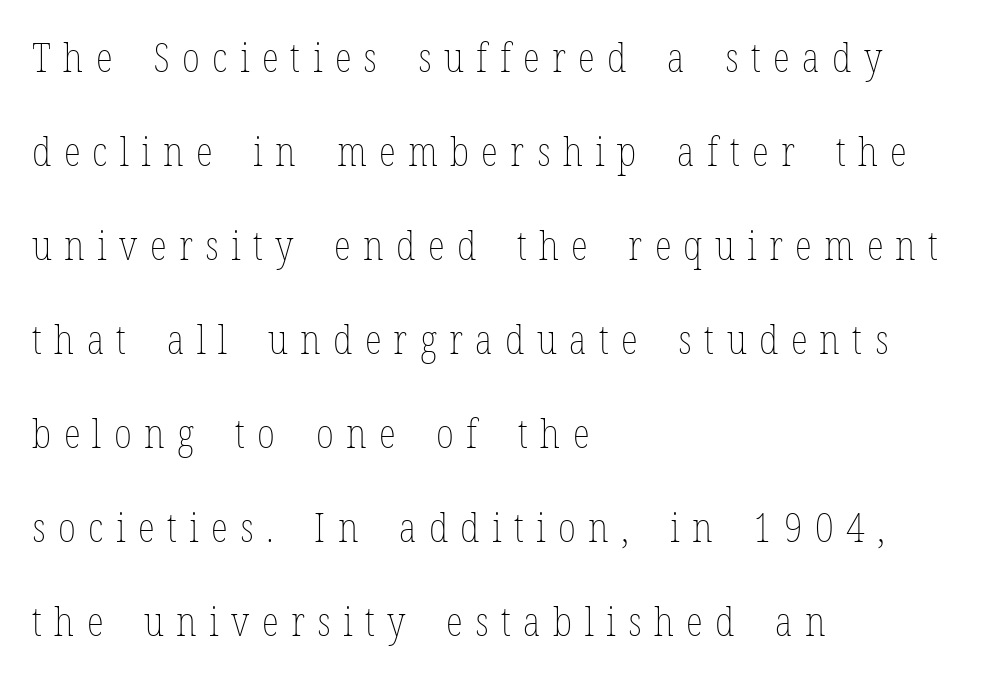
The image shows 40 px thin, condensed type, upright; set left-aligned, loose line spacing (2.35x), unusually wide letter spacing (+0.31 em), not underlined; low stroke contrast and a medium x-height.
